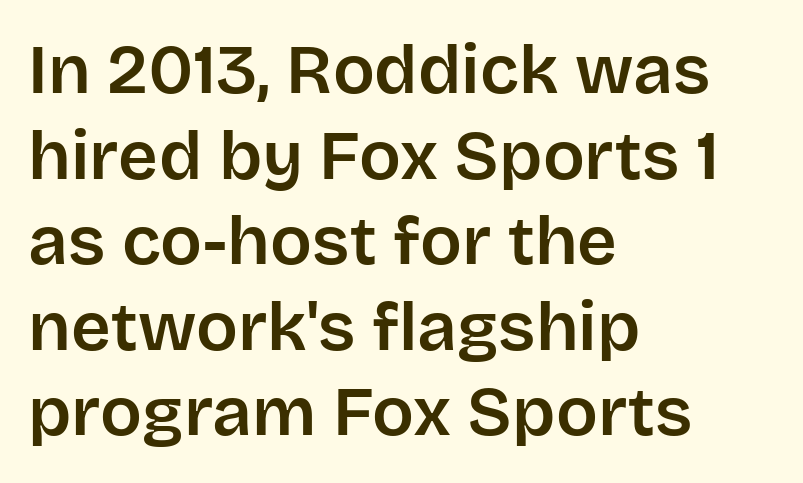
The image shows 69 px sans-serif type, upright; set left-aligned, line spacing 1.24x, normal letter spacing, not underlined; low stroke contrast and a large x-height.
